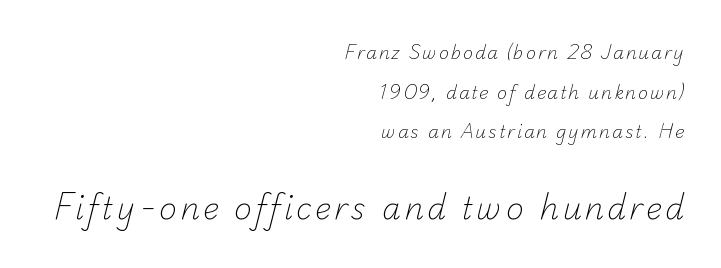
Q: Is the text bold? A: No.
Q: Is the typeface a serif or a sans-serif typeface? A: Sans-serif.
Q: Is the text underlined? A: No.
Q: How is the paragraph aligned? A: Right-aligned.
Q: Is the spacing between lines tight, normal or loose? A: Loose.
Q: Which block of text is set in a larger size, the first (top) or the second (bottom)? A: The second (bottom) one.
Q: Width (condensed, normal, or wide)? A: Normal.
Q: Stroke contrast? A: Low.
Q: x-height? A: Small.
Q: Monospaced? A: No.
